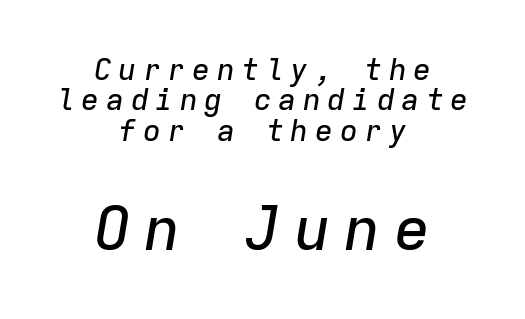
{"italic": "yes", "lean": "right", "slant_degrees": 9, "width": "normal", "stroke_contrast": "low", "x_height": "medium", "monospaced": "yes", "underline": "no", "align": "center", "line_spacing": "tight", "line_spacing_ratio": 1.01, "letter_spacing": "wide", "letter_spacing_em": 0.22, "larger_block": "second", "size_ratio": 2.03, "glyph_px": 61}
